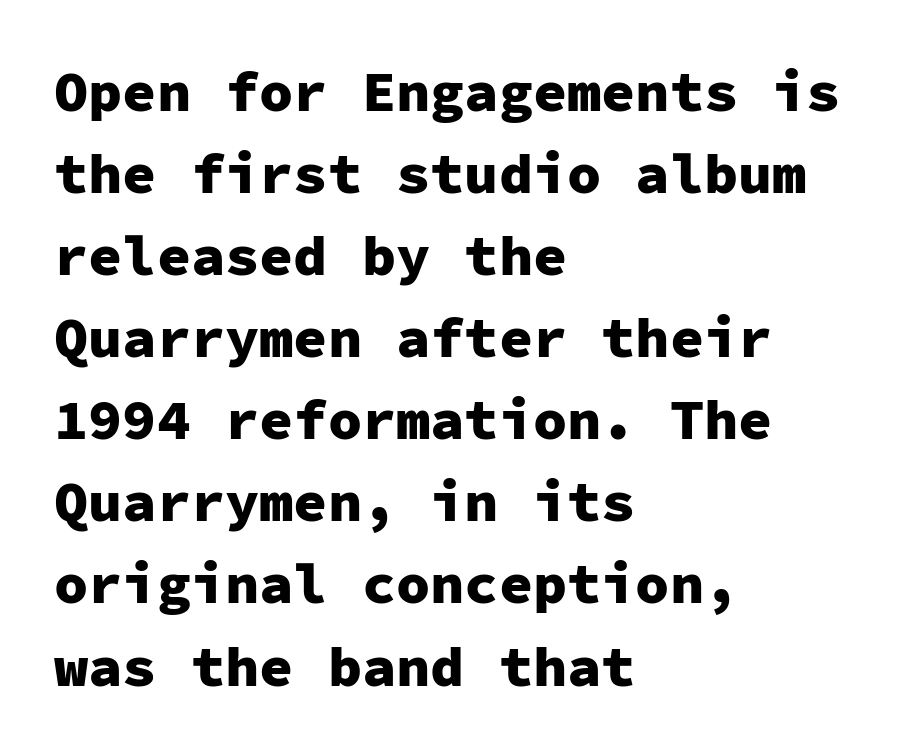
Q: Is the text bold? A: Yes.
Q: Is the text italic (slanted)? A: No, it is upright.
Q: Is the typeface a serif or a sans-serif typeface? A: Sans-serif.
Q: Is the text underlined? A: No.
Q: How is the paragraph aligned? A: Left-aligned.
Q: Is the spacing between letters normal or unusually wide? A: Normal.
Q: Is the spacing between lines tight, normal or loose? A: Normal.
Q: Width (condensed, normal, or wide)? A: Normal.
Q: Stroke contrast? A: Low.
Q: x-height? A: Medium.
Q: Monospaced? A: Yes.
